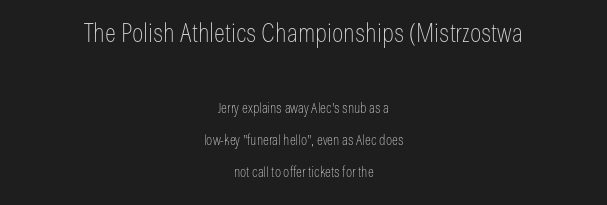
The image shows 26 px text type, upright; set centered, loose line spacing (2.29x), normal letter spacing, not underlined; the first (top) block is 1.86x larger.
